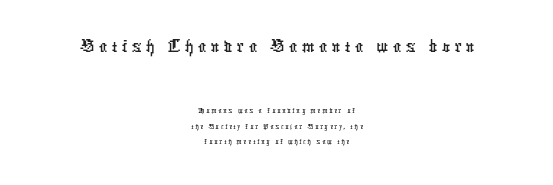
The image shows 40 px condensed sans-serif type; set centered, tight line spacing (0.96x), not underlined; the first (top) block is 2.5x larger; low stroke contrast and a medium x-height.
